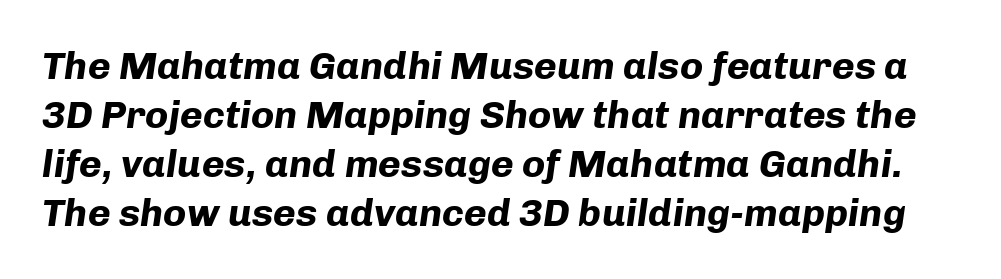
The image shows 39 px bold type, italic (leaning right); set normal line spacing (1.26x), normal letter spacing, not underlined; low stroke contrast and a medium x-height.
